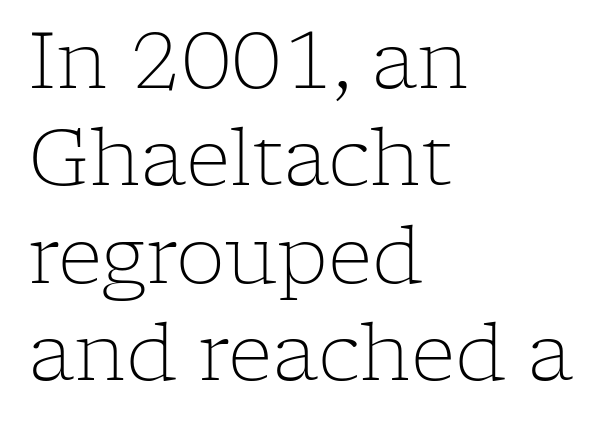
{"serif": "yes", "italic": "no", "bold": "no", "weight": "light", "width": "normal", "stroke_contrast": "low", "x_height": "medium", "monospaced": "no", "underline": "no", "align": "left", "line_spacing": "normal", "line_spacing_ratio": 1.25, "letter_spacing": "normal", "letter_spacing_em": 0.0, "glyph_px": 78}
